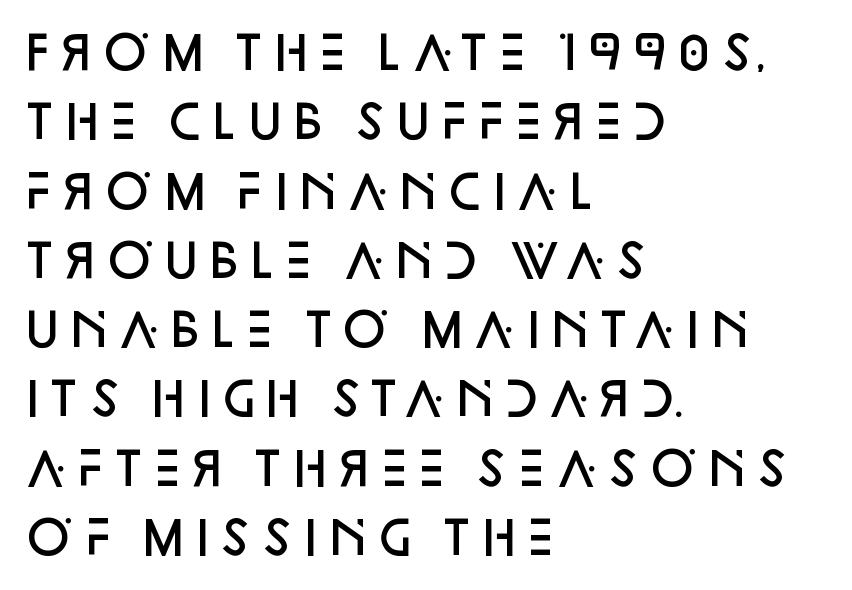
{"serif": "no", "italic": "no", "bold": "semi", "weight": "semibold", "width": "normal", "stroke_contrast": "low", "x_height": "large", "monospaced": "no", "underline": "no", "align": "left", "line_spacing": "normal", "line_spacing_ratio": 1.54, "letter_spacing": "normal", "letter_spacing_em": 0.0, "glyph_px": 45}
